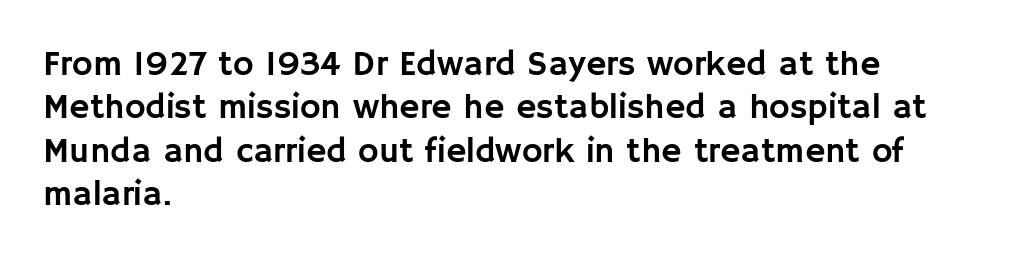
Q: Is the text italic (slanted)? A: No, it is upright.
Q: Is the typeface a serif or a sans-serif typeface? A: Sans-serif.
Q: Is the text underlined? A: No.
Q: How is the paragraph aligned? A: Left-aligned.
Q: Is the spacing between letters normal or unusually wide? A: Normal.
Q: Width (condensed, normal, or wide)? A: Normal.
Q: Stroke contrast? A: Low.
Q: x-height? A: Large.
Q: Monospaced? A: No.
